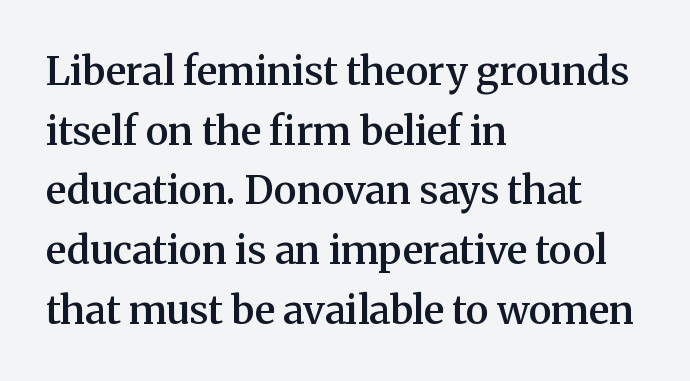
Spacing verdict: proportional, widths tailored to each character. Glance below the letters and you will spot only blank space. In terms of letterform style, serifs are clearly present. A roman cut, with each character standing at attention.
